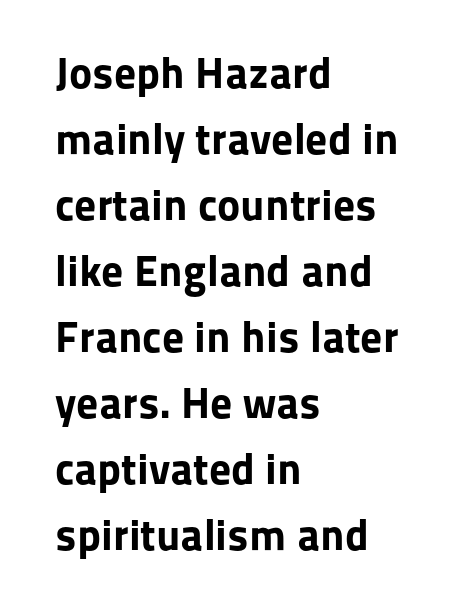
{"serif": "no", "italic": "no", "bold": "yes", "weight": "bold", "width": "normal", "stroke_contrast": "low", "x_height": "medium", "monospaced": "no", "underline": "no", "align": "left", "line_spacing": "normal", "line_spacing_ratio": 1.5, "letter_spacing": "normal", "letter_spacing_em": 0.0, "glyph_px": 44}
